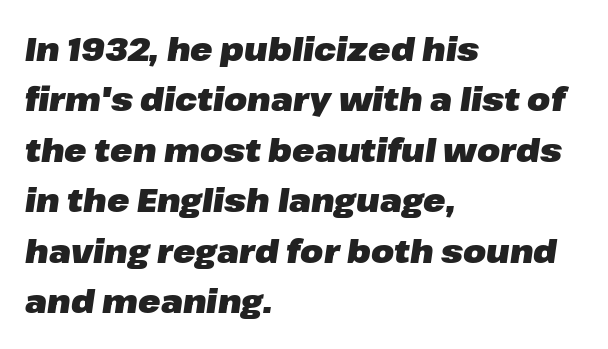
{"italic": "yes", "lean": "right", "slant_degrees": 8, "bold": "yes", "weight": "heavy", "width": "normal", "stroke_contrast": "low", "x_height": "medium", "monospaced": "no", "underline": "no", "align": "left", "line_spacing": "normal", "line_spacing_ratio": 1.53, "letter_spacing": "normal", "letter_spacing_em": 0.0, "glyph_px": 33}
